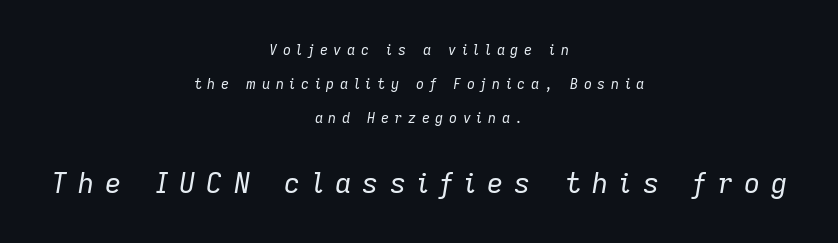
The image shows 28 px regular-weight type, italic (leaning right); set centered, loose line spacing (2.43x), unusually wide letter spacing (+0.4 em), not underlined; the second (bottom) block is 2.0x larger; low stroke contrast and a medium x-height.
